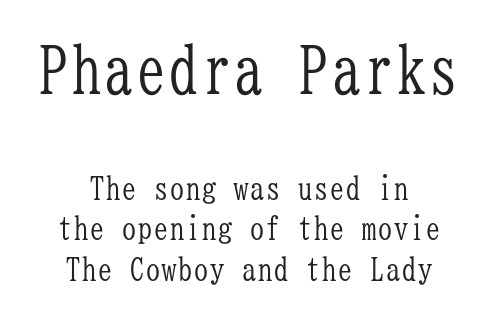
Serif or sans? Serif — the stroke terminals have little feet. The gaps between neighbouring characters are ordinary and unremarkable. Note the uniform advance width — an 'i' takes as much space as an 'm'. Summary of vertical rhythm: regular, with standard interline spacing.
